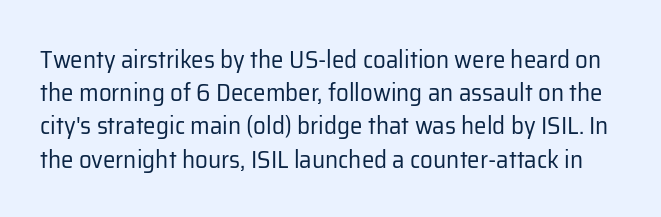
Q: Is the text bold? A: No.
Q: Is the text italic (slanted)? A: No, it is upright.
Q: Is the text underlined? A: No.
Q: Is the spacing between letters normal or unusually wide? A: Normal.
Q: Is the spacing between lines tight, normal or loose? A: Normal.
